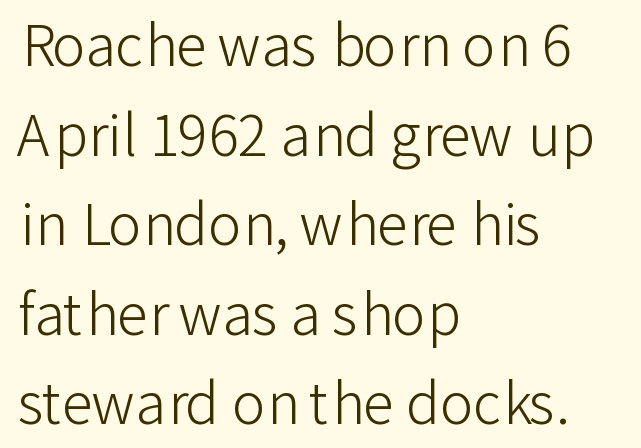
Q: Is the text bold? A: No.
Q: Is the text italic (slanted)? A: No, it is upright.
Q: Is the typeface a serif or a sans-serif typeface? A: Sans-serif.
Q: Is the text underlined? A: No.
Q: How is the paragraph aligned? A: Left-aligned.
Q: Is the spacing between letters normal or unusually wide? A: Normal.
Q: Is the spacing between lines tight, normal or loose? A: Normal.
Q: Width (condensed, normal, or wide)? A: Normal.
Q: Stroke contrast? A: Low.
Q: x-height? A: Medium.
Q: Monospaced? A: No.
